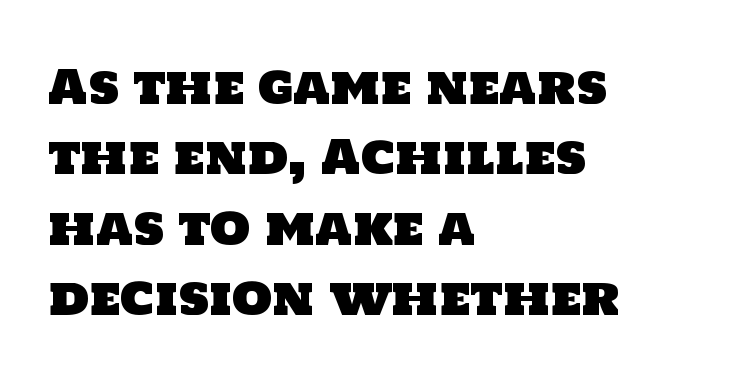
Q: Is the typeface a serif or a sans-serif typeface? A: Sans-serif.
Q: Is the text underlined? A: No.
Q: How is the paragraph aligned? A: Left-aligned.
Q: Is the spacing between letters normal or unusually wide? A: Normal.
Q: Is the spacing between lines tight, normal or loose? A: Normal.
Q: Width (condensed, normal, or wide)? A: Normal.
Q: Stroke contrast? A: Low.
Q: x-height? A: Large.
Q: Monospaced? A: No.
